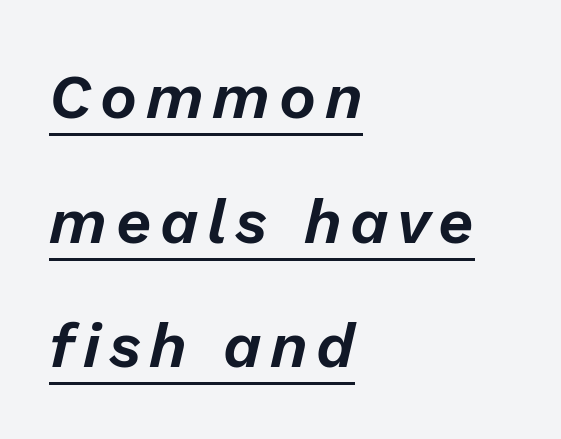
Each new line begins a long way beneath the previous one. The passage shown is underscored from start to finish. Think of a printed novel: that variable character pitch is what you see here. Teacher's note: observe the even left margin — that is flush-left alignment.
